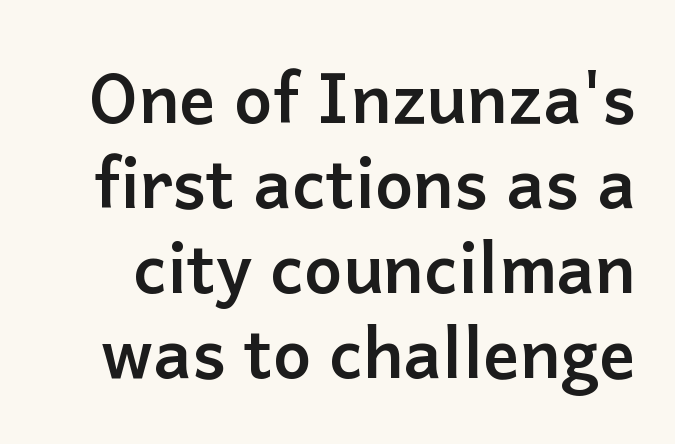
Q: Is the text bold? A: Yes.
Q: Is the text italic (slanted)? A: No, it is upright.
Q: Is the typeface a serif or a sans-serif typeface? A: Sans-serif.
Q: Is the text underlined? A: No.
Q: Is the spacing between letters normal or unusually wide? A: Normal.
Q: Is the spacing between lines tight, normal or loose? A: Normal.
Q: Width (condensed, normal, or wide)? A: Normal.
Q: Stroke contrast? A: Low.
Q: x-height? A: Medium.
Q: Monospaced? A: No.
